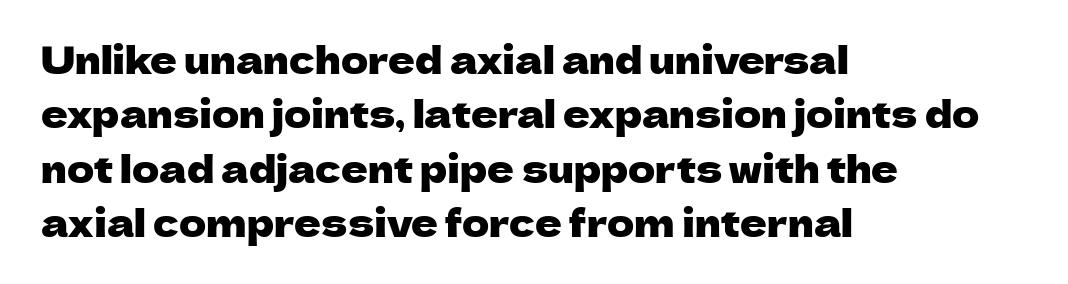
Q: Is the text italic (slanted)? A: No, it is upright.
Q: Is the typeface a serif or a sans-serif typeface? A: Sans-serif.
Q: Is the text underlined? A: No.
Q: How is the paragraph aligned? A: Left-aligned.
Q: Is the spacing between letters normal or unusually wide? A: Normal.
Q: Is the spacing between lines tight, normal or loose? A: Normal.
Q: Width (condensed, normal, or wide)? A: Normal.
Q: Stroke contrast? A: Low.
Q: x-height? A: Medium.
Q: Monospaced? A: No.
